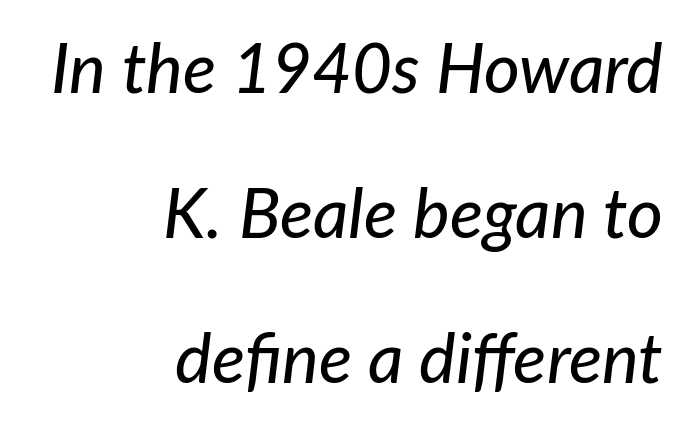
Italic? Definitely — the glyphs are oblique. Here the designer chose a conventional face with non-uniform glyph widths. The face used here is rendered with its standard letterfit. Underline: absent. Quick note: interline space is abundant. The rag falls on the left side of this text block.
